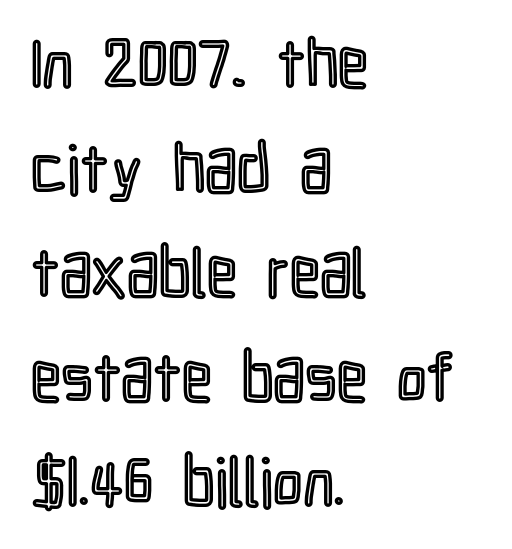
The image shows 67 px condensed type, upright; set left-aligned, normal line spacing (1.56x), normal letter spacing, not underlined; a medium x-height.
